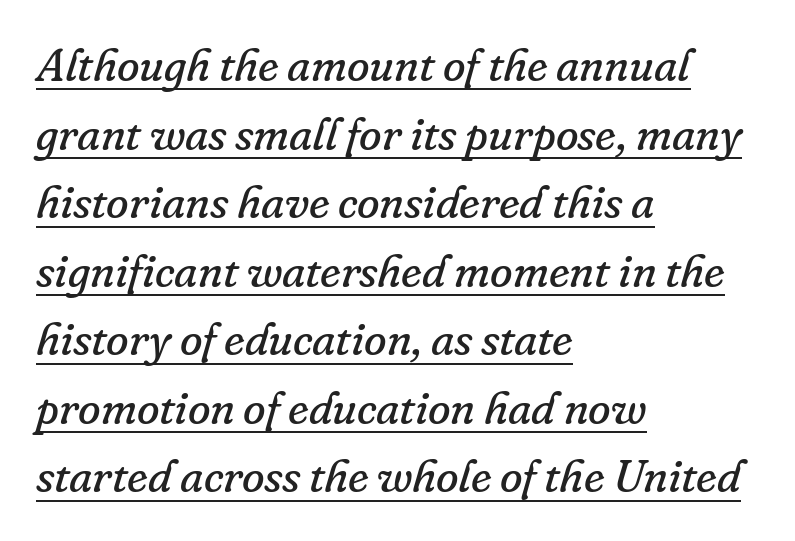
The image shows 46 px regular-weight serif type, italic (leaning right); set left-aligned, normal line spacing (1.49x), normal letter spacing, underlined; low stroke contrast and a small x-height.
